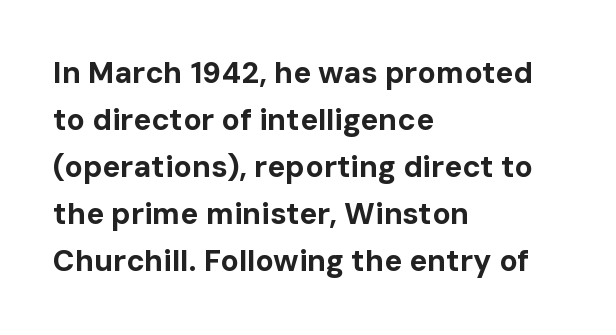
The letters stand upright; this is a roman face. Layout note: lines flush left. The face used here is rendered with its standard letterfit. Decoration check: the copy has no underline. Varying glyph widths throughout — classic text-font behaviour. Strong, thick strokes mark this as bold type.
